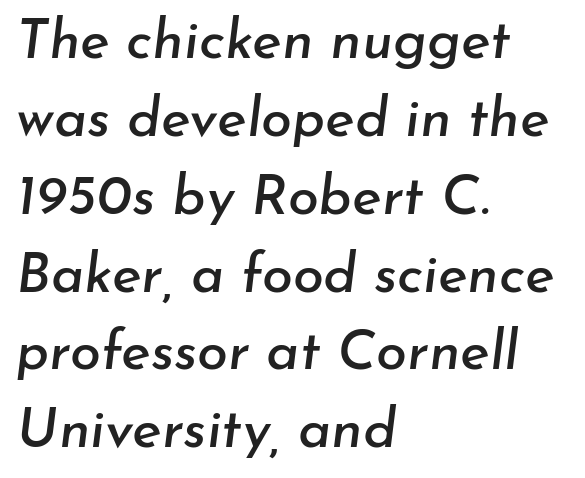
{"italic": "yes", "lean": "right", "slant_degrees": 7, "width": "normal", "stroke_contrast": "low", "x_height": "small", "monospaced": "no", "underline": "no", "align": "left", "line_spacing": "normal", "line_spacing_ratio": 1.39, "letter_spacing": "normal", "letter_spacing_em": 0.0, "glyph_px": 56}
